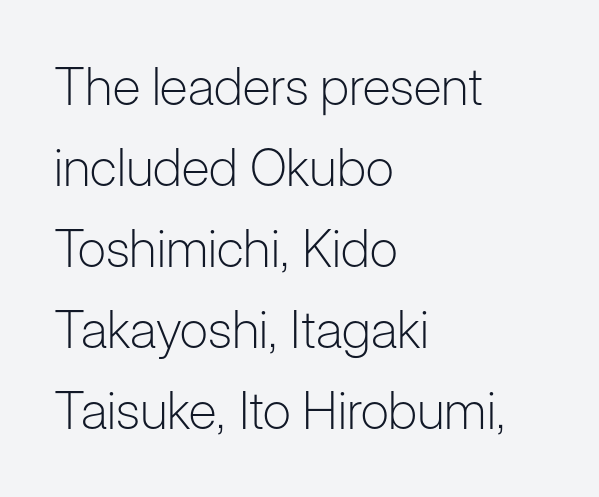
Bold? No — there's no thickening of the strokes. The passage is arranged the way most books set body copy — flush left. A typesetter would label this face a sans. Students, observe: this is what conventionally led text looks like. The letters advance in unequal steps, a hallmark of proportional type.
